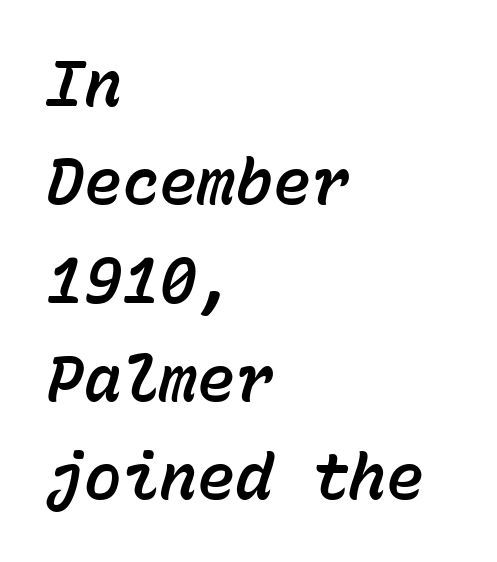
Honestly, there is no underline to notice here at all. In terms of letterspacing, this is plain default setting. An italicized treatment has been applied to the whole sample. Monospaced: the letters line up in strict vertical columns. Typeset ragged right — the left edge is the straight one. The line-height multiplier appears to be the usual default.
